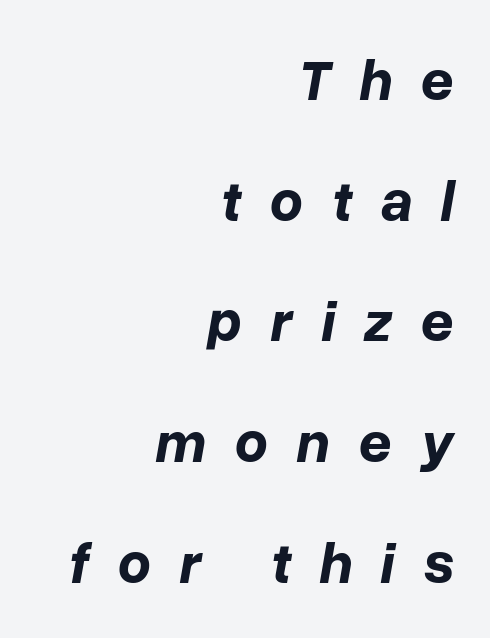
Slant detected: the letters are inclined. Do the characters align in a grid? No, the font is proportional. The rendering anchors every line to the right-hand side. Each word looks stretched out because of the extra space between its letters. Honestly, the rows look like they've been pulled way apart. Weight: bold.
